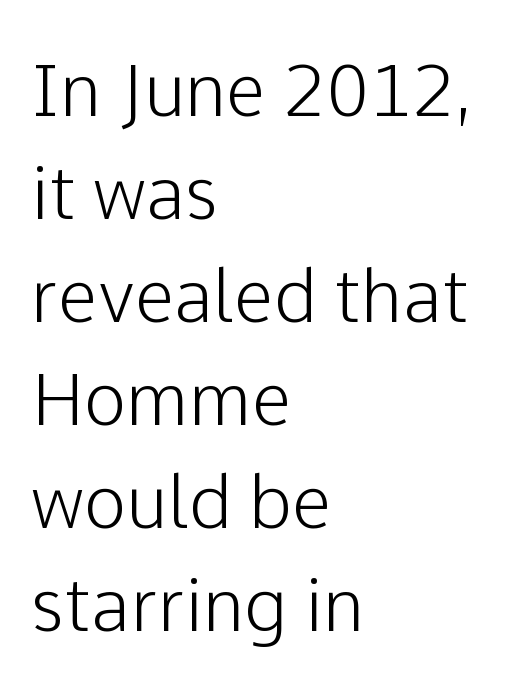
Q: Is the text italic (slanted)? A: No, it is upright.
Q: Is the typeface a serif or a sans-serif typeface? A: Sans-serif.
Q: Is the text underlined? A: No.
Q: How is the paragraph aligned? A: Left-aligned.
Q: Is the spacing between letters normal or unusually wide? A: Normal.
Q: Is the spacing between lines tight, normal or loose? A: Normal.
Q: Width (condensed, normal, or wide)? A: Normal.
Q: Stroke contrast? A: Low.
Q: x-height? A: Medium.
Q: Monospaced? A: No.
